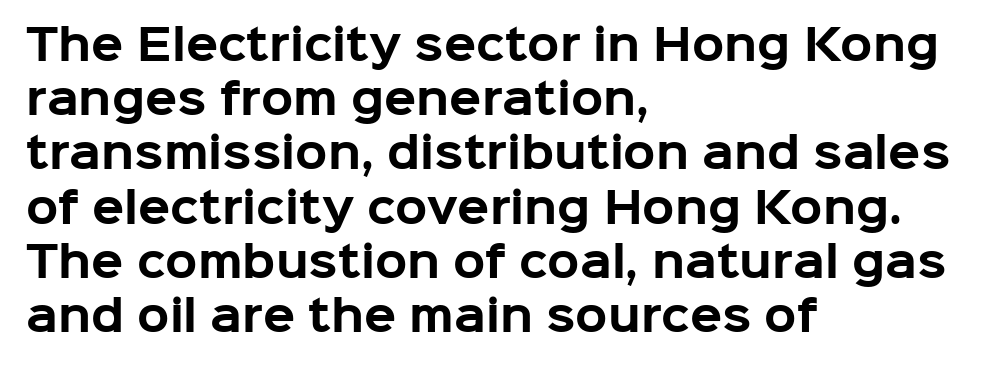
In terms of letterform style, serifs are entirely absent. Vertical strokes here are truly vertical. The designer left line spacing at the default. Underlining? Definitely not there. Proportional: the letters do not fall into vertical columns. Spacing between characters is what you'd get straight out of the box.
